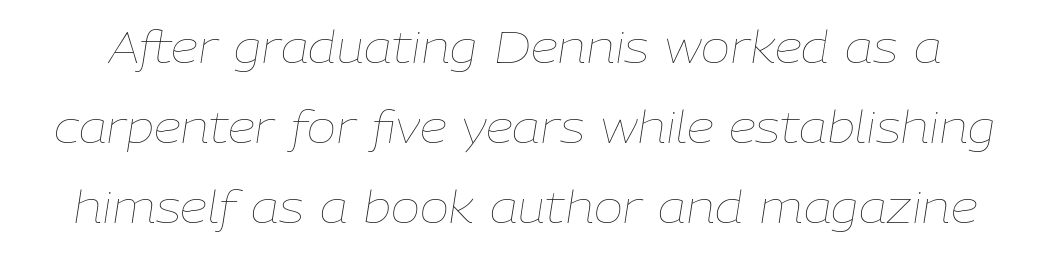
The passage shown leans; its letterforms are oblique. Proportional: the letters do not fall into vertical columns. A bare baseline throughout the passage. Caption: face not bold, strokes unweighted. Compared with typical body copy, the letter spacing here is the same.
